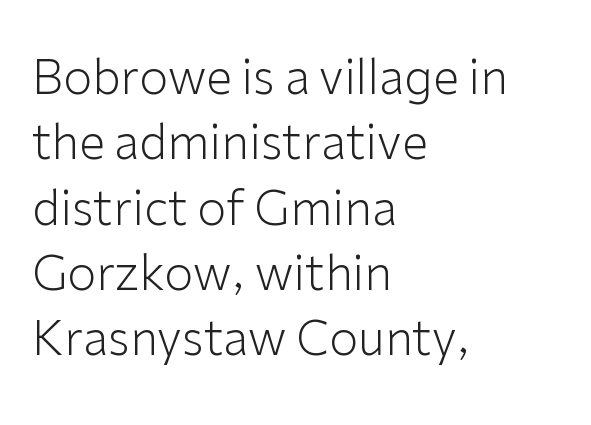
The image shows 47 px light sans-serif type, upright; set left-aligned, normal line spacing (1.39x), normal letter spacing, not underlined; low stroke contrast and a medium x-height.
